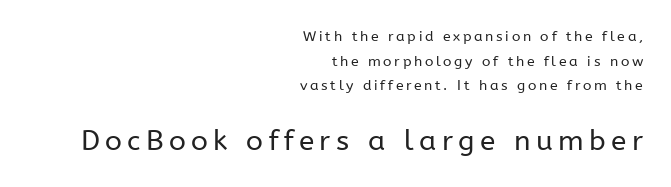
{"serif": "no", "italic": "no", "bold": "no", "weight": "regular", "width": "normal", "stroke_contrast": "low", "x_height": "medium", "monospaced": "no", "underline": "no", "align": "right", "line_spacing_ratio": 1.76, "larger_block": "second", "size_ratio": 2.0, "glyph_px": 28}
